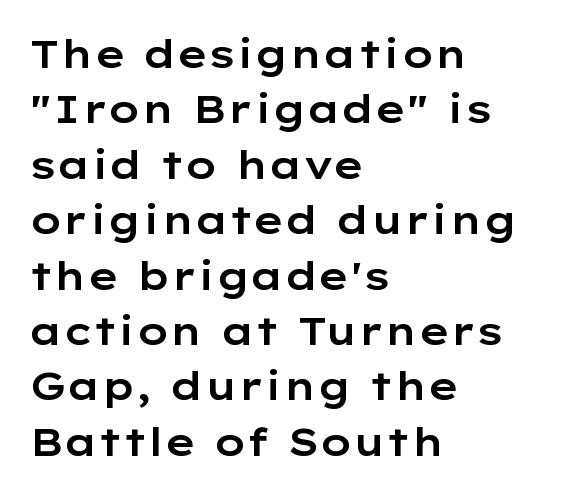
The image shows 39 px wide sans-serif type, upright; set left-aligned, normal line spacing (1.42x), normal letter spacing, not underlined; low stroke contrast and a medium x-height.
